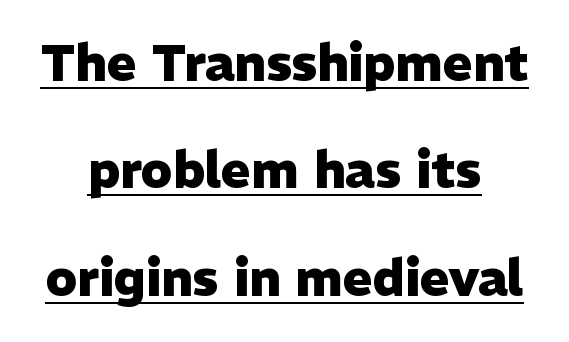
The typesetter chose a symmetrical, centered arrangement here. Stroke terminals: plain, sans-serif. Vertical spacing — loose. What decoration does the sample have? An underline. You can tell it's not italic because the verticals are truly vertical. Do the characters align in a grid? No, the font is proportional.
